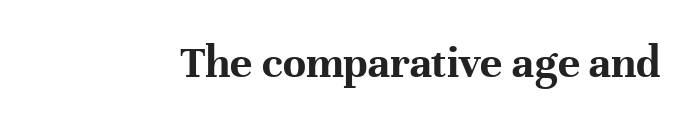
{"serif": "yes", "italic": "no", "bold": "yes", "weight": "bold", "width": "normal", "stroke_contrast": "high", "x_height": "medium", "monospaced": "no", "underline": "no", "letter_spacing": "normal", "letter_spacing_em": 0.0, "glyph_px": 47}
